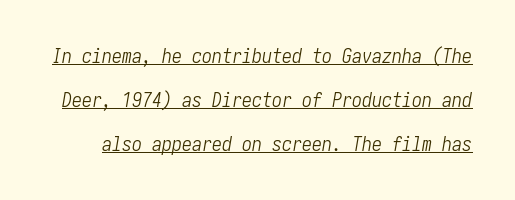
{"italic": "yes", "lean": "right", "slant_degrees": 10, "bold": "no", "underline": "yes", "line_spacing": "loose", "line_spacing_ratio": 2.2, "letter_spacing": "normal", "letter_spacing_em": 0.0, "glyph_px": 20}
